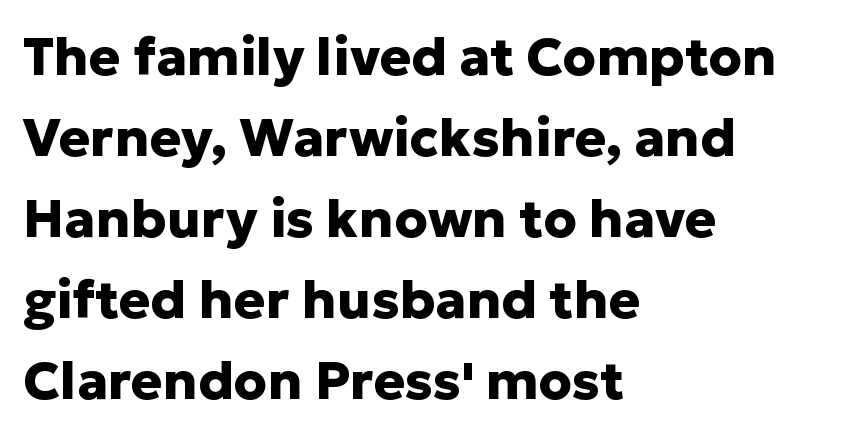
Q: Is the text bold? A: Yes.
Q: Is the text italic (slanted)? A: No, it is upright.
Q: Is the typeface a serif or a sans-serif typeface? A: Sans-serif.
Q: Is the text underlined? A: No.
Q: How is the paragraph aligned? A: Left-aligned.
Q: Is the spacing between letters normal or unusually wide? A: Normal.
Q: Is the spacing between lines tight, normal or loose? A: Normal.
Q: Width (condensed, normal, or wide)? A: Normal.
Q: Stroke contrast? A: Low.
Q: x-height? A: Medium.
Q: Monospaced? A: No.
